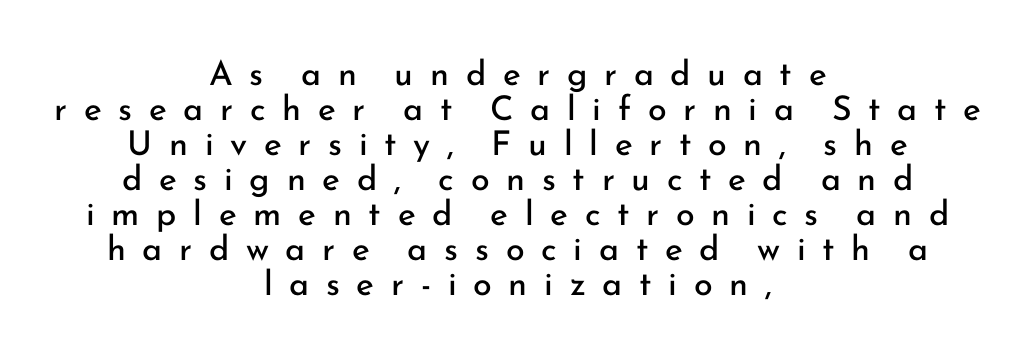
Bold? No — there's no thickening of the strokes. Characters follow at a spacing far wider than the type designer built in. This sample uses a sans-serif face. The rendering uses natural spacing where letterforms have individual widths. Baseline-to-baseline distance is barely more than the letter height.
